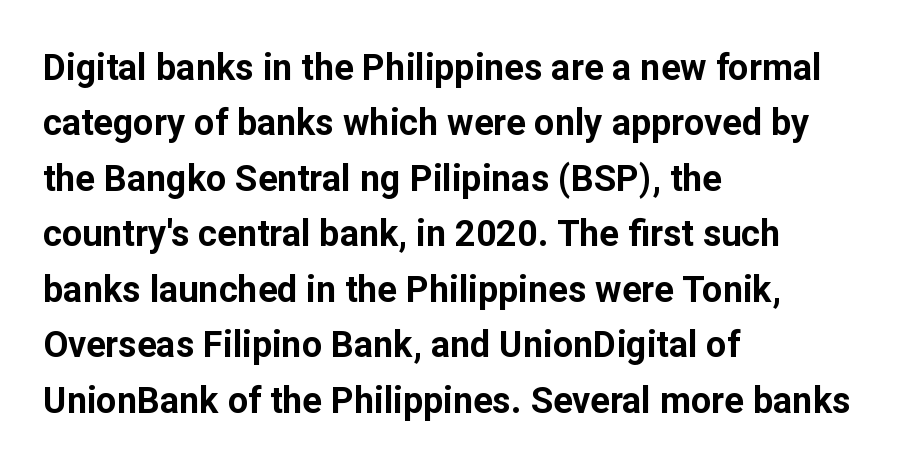
{"serif": "no", "italic": "no", "bold": "yes", "weight": "bold", "width": "normal", "stroke_contrast": "low", "x_height": "medium", "monospaced": "no", "underline": "no", "align": "left", "line_spacing": "normal", "line_spacing_ratio": 1.54, "letter_spacing": "normal", "letter_spacing_em": 0.0, "glyph_px": 36}
